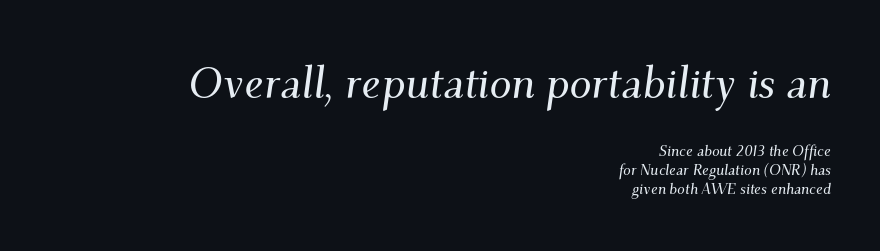
Q: Is the text italic (slanted)? A: Yes, it leans right by about 9 degrees.
Q: Is the typeface a serif or a sans-serif typeface? A: Serif.
Q: Is the text underlined? A: No.
Q: How is the paragraph aligned? A: Right-aligned.
Q: Is the spacing between letters normal or unusually wide? A: Normal.
Q: Is the spacing between lines tight, normal or loose? A: Normal.
Q: Which block of text is set in a larger size, the first (top) or the second (bottom)? A: The first (top) one.
Q: Width (condensed, normal, or wide)? A: Normal.
Q: Stroke contrast? A: Medium.
Q: x-height? A: Small.
Q: Monospaced? A: No.
